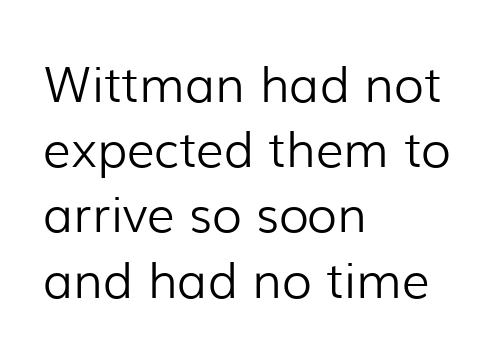
The image shows 49 px light sans-serif type, upright; set left-aligned, normal line spacing (1.33x), normal letter spacing, not underlined; low stroke contrast and a medium x-height.
